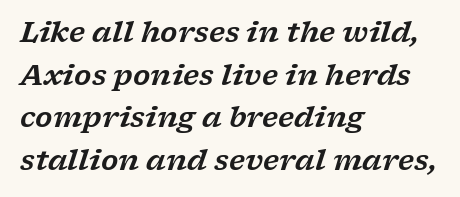
The image shows 28 px wide serif type, italic (leaning right); set left-aligned, normal line spacing (1.52x), normal letter spacing, not underlined; low stroke contrast and a medium x-height.
